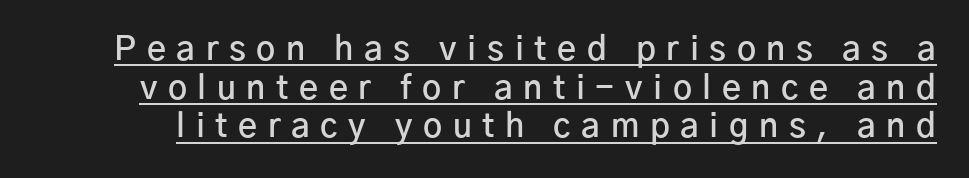
The image shows 33 px semibold sans-serif type, upright; set line spacing 1.17x, unusually wide letter spacing (+0.32 em), underlined; low stroke contrast and a medium x-height.
